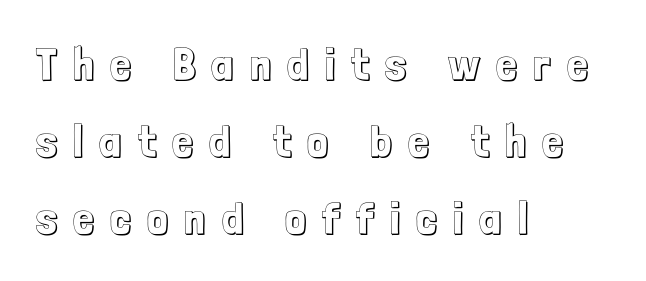
Q: Is the text italic (slanted)? A: No, it is upright.
Q: Is the text underlined? A: No.
Q: How is the paragraph aligned? A: Left-aligned.
Q: Is the spacing between letters normal or unusually wide? A: Unusually wide.
Q: Is the spacing between lines tight, normal or loose? A: Normal.
Q: Width (condensed, normal, or wide)? A: Condensed.
Q: x-height? A: Medium.
Q: Monospaced? A: No.
